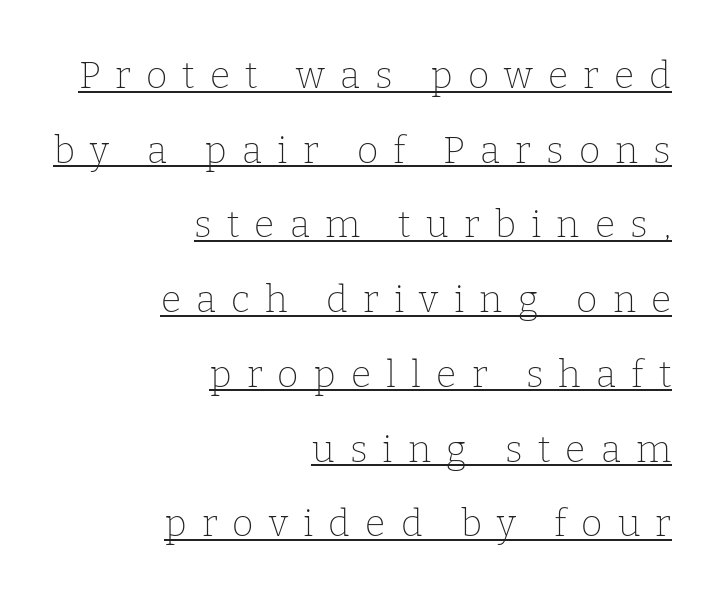
{"serif": "yes", "italic": "no", "bold": "no", "weight": "thin", "width": "normal", "stroke_contrast": "low", "x_height": "medium", "monospaced": "no", "underline": "yes", "align": "right", "line_spacing": "loose", "line_spacing_ratio": 2.02, "letter_spacing": "wide", "letter_spacing_em": 0.41, "glyph_px": 37}
